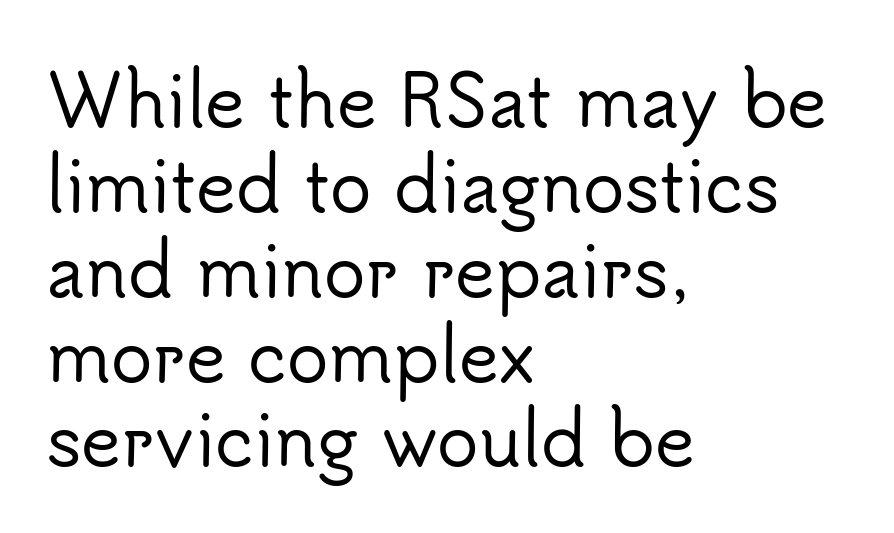
Q: Is the text italic (slanted)? A: No, it is upright.
Q: Is the typeface a serif or a sans-serif typeface? A: Sans-serif.
Q: Is the text underlined? A: No.
Q: How is the paragraph aligned? A: Left-aligned.
Q: Is the spacing between letters normal or unusually wide? A: Normal.
Q: Width (condensed, normal, or wide)? A: Normal.
Q: Stroke contrast? A: Low.
Q: x-height? A: Small.
Q: Monospaced? A: No.
